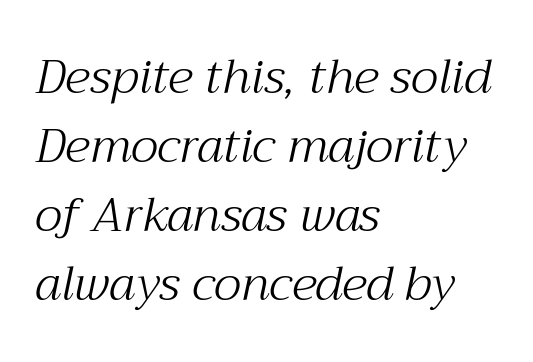
The line-height multiplier appears to be the usual default. Letters rest on an invisible, unmarked baseline. The rendering keeps characters at their native spacing. This sample has the flowing, uneven cadence of proportional lettering. Are there feet on the stems? There are — it's a serif.
